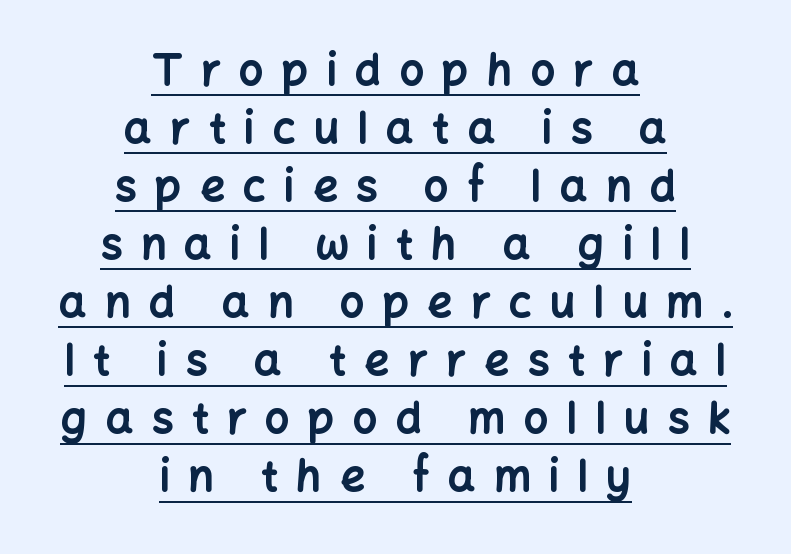
The passage shown is underscored from start to finish. A full-strength bold gives these letters their thick strokes. Spacing verdict: proportional, widths tailored to each character. The letterforms stand isolated, each surrounded by extra space. I'd call this a sans setting — the letters go barefoot. Neither beginnings nor endings align; midpoints do.
